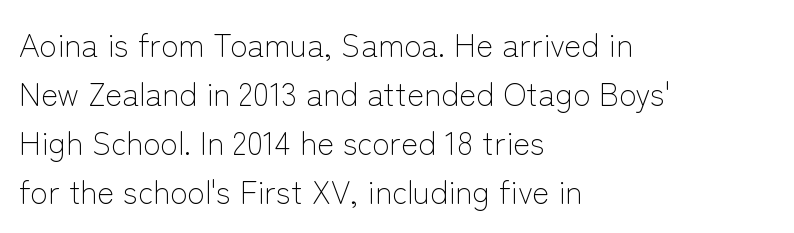
Q: Is the text bold? A: No.
Q: Is the text italic (slanted)? A: No, it is upright.
Q: Is the typeface a serif or a sans-serif typeface? A: Sans-serif.
Q: Is the text underlined? A: No.
Q: How is the paragraph aligned? A: Left-aligned.
Q: Is the spacing between letters normal or unusually wide? A: Normal.
Q: Is the spacing between lines tight, normal or loose? A: Normal.
Q: Width (condensed, normal, or wide)? A: Normal.
Q: Stroke contrast? A: Low.
Q: x-height? A: Medium.
Q: Monospaced? A: No.
